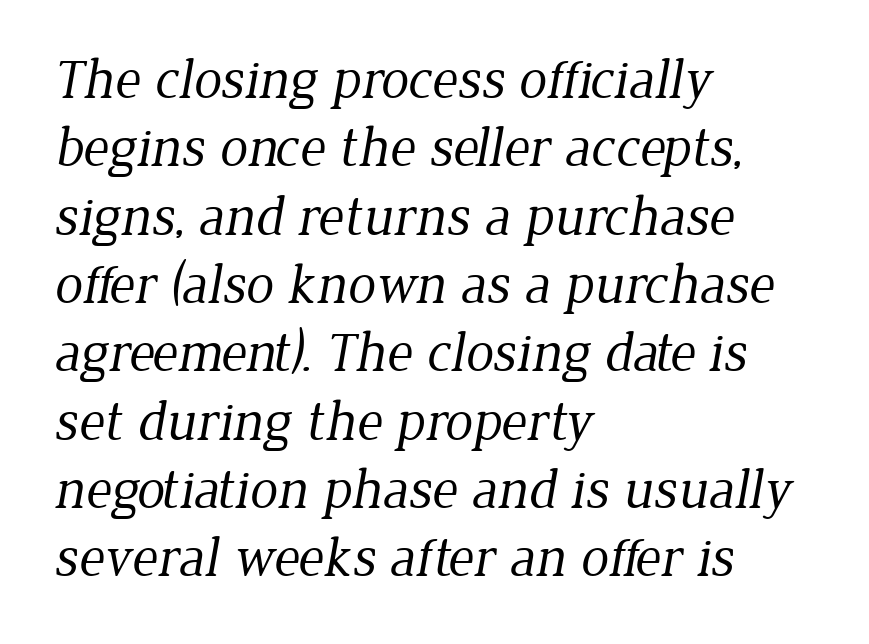
Q: Is the text bold? A: No.
Q: Is the typeface a serif or a sans-serif typeface? A: Serif.
Q: Is the text underlined? A: No.
Q: How is the paragraph aligned? A: Left-aligned.
Q: Is the spacing between letters normal or unusually wide? A: Normal.
Q: Width (condensed, normal, or wide)? A: Normal.
Q: Stroke contrast? A: Low.
Q: x-height? A: Medium.
Q: Monospaced? A: No.
